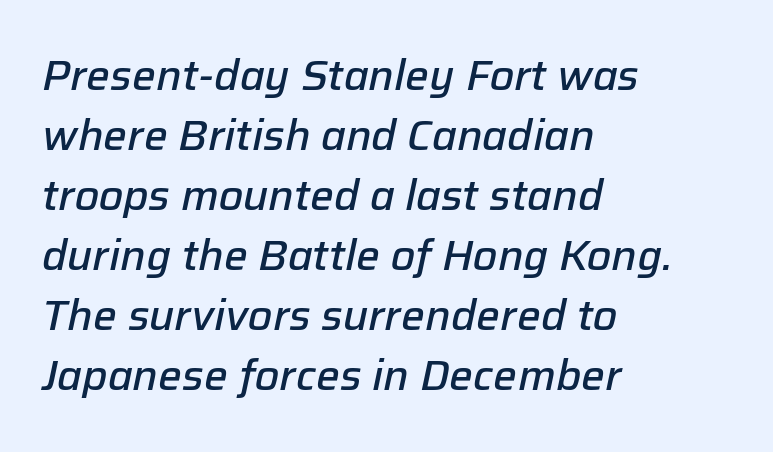
Q: Is the text bold? A: Semi-bold.
Q: Is the text italic (slanted)? A: Yes, it leans right by about 12 degrees.
Q: Is the text underlined? A: No.
Q: How is the paragraph aligned? A: Left-aligned.
Q: Is the spacing between letters normal or unusually wide? A: Normal.
Q: Is the spacing between lines tight, normal or loose? A: Normal.
Q: Width (condensed, normal, or wide)? A: Normal.
Q: Stroke contrast? A: Low.
Q: x-height? A: Medium.
Q: Monospaced? A: No.
